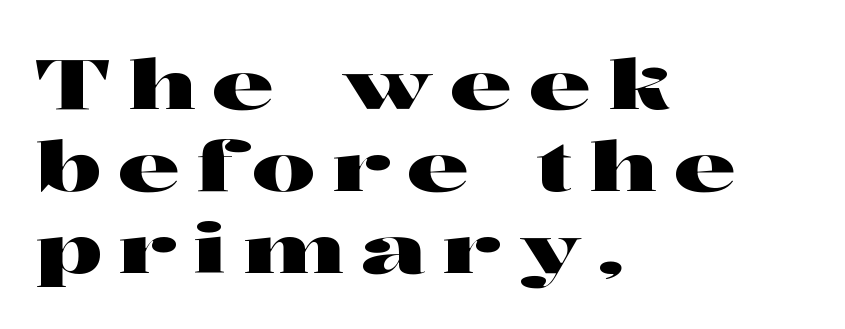
The image shows 70 px wide serif type, upright; set left-aligned, line spacing 1.17x, unusually wide letter spacing (+0.24 em), not underlined; high stroke contrast and a medium x-height.
